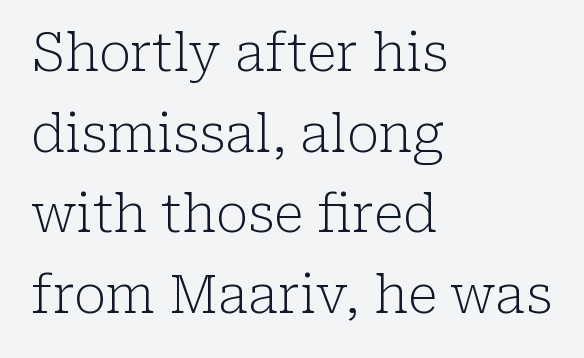
The image shows 53 px light serif type, upright; set left-aligned, normal line spacing (1.52x), normal letter spacing, not underlined; low stroke contrast and a medium x-height.
